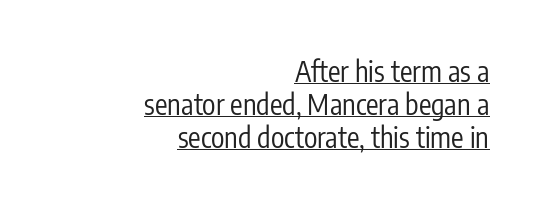
{"serif": "no", "italic": "no", "bold": "no", "weight": "regular", "width": "condensed", "stroke_contrast": "low", "x_height": "medium", "monospaced": "no", "underline": "yes", "align": "right", "line_spacing_ratio": 1.18, "letter_spacing": "normal", "letter_spacing_em": 0.0, "glyph_px": 28}
